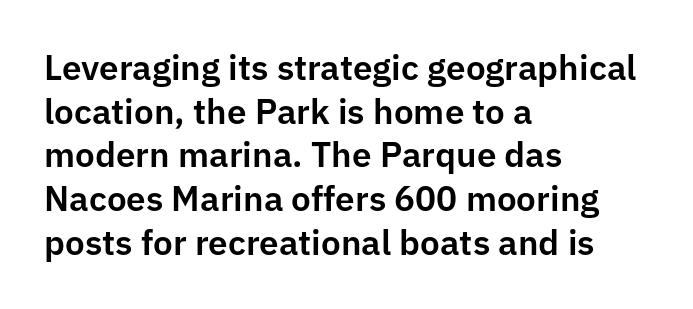
Q: Is the text italic (slanted)? A: No, it is upright.
Q: Is the typeface a serif or a sans-serif typeface? A: Sans-serif.
Q: Is the text underlined? A: No.
Q: How is the paragraph aligned? A: Left-aligned.
Q: Is the spacing between letters normal or unusually wide? A: Normal.
Q: Is the spacing between lines tight, normal or loose? A: Normal.
Q: Width (condensed, normal, or wide)? A: Normal.
Q: Stroke contrast? A: Low.
Q: x-height? A: Medium.
Q: Monospaced? A: No.
